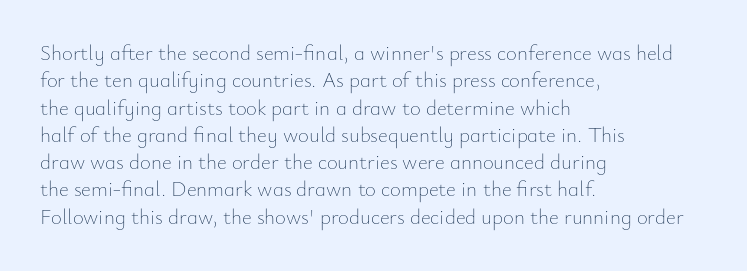
{"italic": "no", "bold": "no", "underline": "no", "align": "left", "line_spacing": "normal", "line_spacing_ratio": 1.3, "letter_spacing": "normal", "letter_spacing_em": 0.0, "glyph_px": 21}
